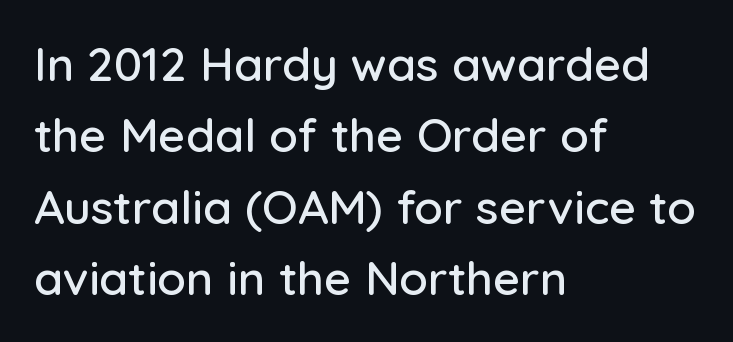
Q: Is the text italic (slanted)? A: No, it is upright.
Q: Is the typeface a serif or a sans-serif typeface? A: Sans-serif.
Q: Is the text underlined? A: No.
Q: How is the paragraph aligned? A: Left-aligned.
Q: Is the spacing between letters normal or unusually wide? A: Normal.
Q: Is the spacing between lines tight, normal or loose? A: Normal.
Q: Width (condensed, normal, or wide)? A: Normal.
Q: Stroke contrast? A: Low.
Q: x-height? A: Medium.
Q: Monospaced? A: No.
